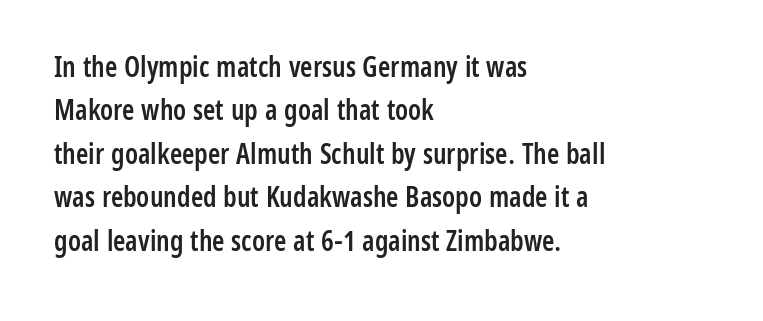
{"serif": "no", "italic": "no", "bold": "semi", "weight": "semibold", "width": "condensed", "stroke_contrast": "low", "x_height": "medium", "monospaced": "no", "underline": "no", "align": "left", "line_spacing": "normal", "line_spacing_ratio": 1.55, "letter_spacing": "normal", "letter_spacing_em": 0.0, "glyph_px": 28}
